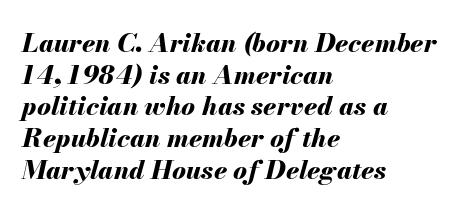
The image shows 26 px bold type, italic (leaning right); set left-aligned, line spacing 1.22x, normal letter spacing, not underlined.
